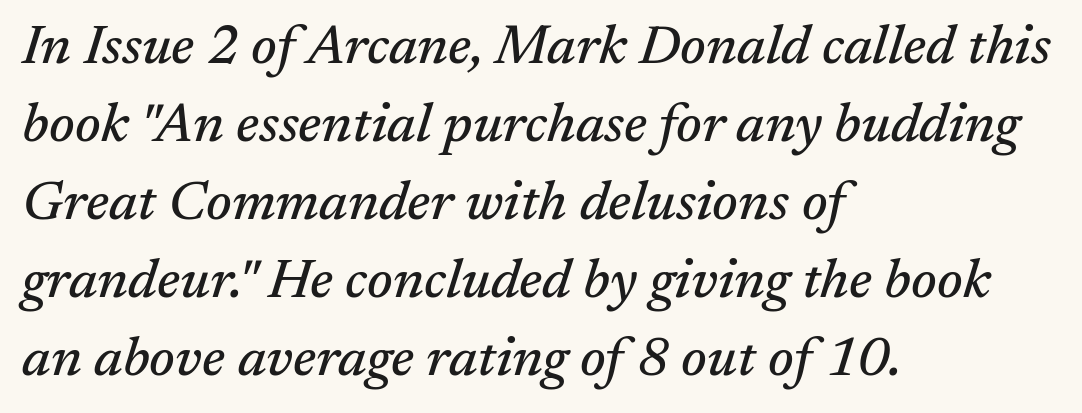
Q: Is the text italic (slanted)? A: Yes, it leans right by about 17 degrees.
Q: Is the typeface a serif or a sans-serif typeface? A: Serif.
Q: Is the text underlined? A: No.
Q: How is the paragraph aligned? A: Left-aligned.
Q: Is the spacing between letters normal or unusually wide? A: Normal.
Q: Is the spacing between lines tight, normal or loose? A: Normal.
Q: Width (condensed, normal, or wide)? A: Normal.
Q: Stroke contrast? A: Medium.
Q: x-height? A: Medium.
Q: Monospaced? A: No.
